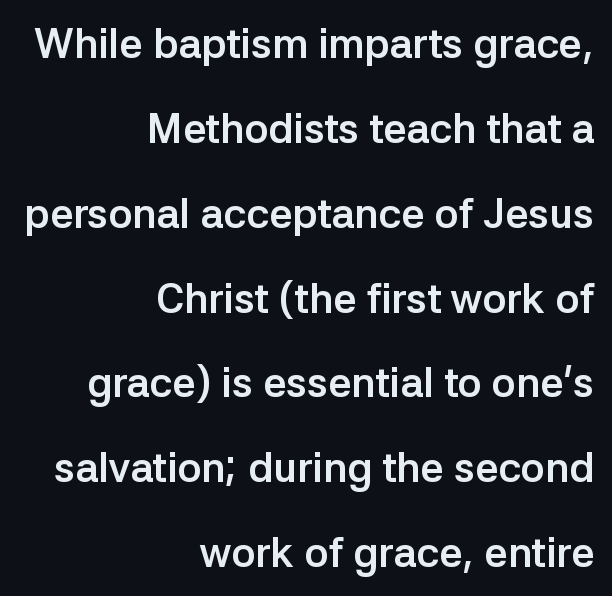
The image shows 41 px semibold sans-serif type, upright; set right-aligned, loose line spacing (2.07x), normal letter spacing, not underlined; low stroke contrast and a medium x-height.
